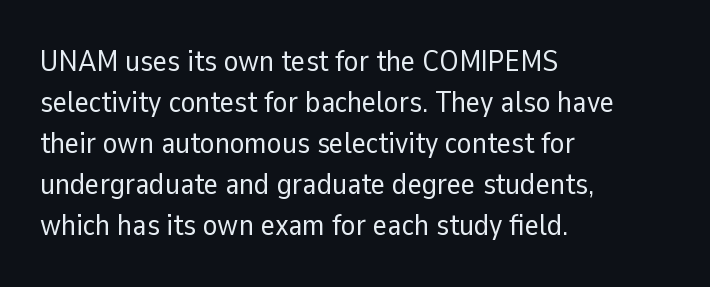
The block of text has a typical density, with ordinary space between rows. A quiet, ordinary-to-light weight characterises the typeface. Character widths vary here, with narrow letters taking less room than wide ones. The passage shown is not underscored anywhere. Italic: no, the glyphs are upright roman.
